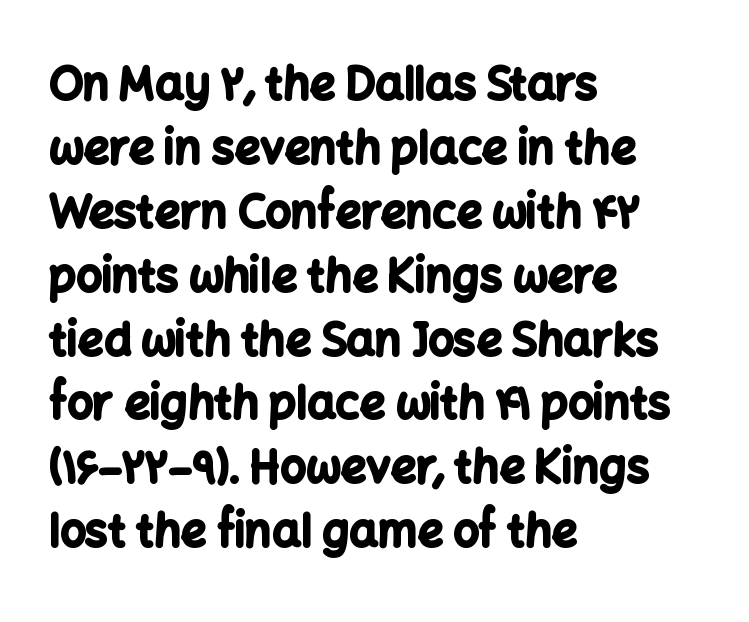
Q: Is the text bold? A: Yes.
Q: Is the text italic (slanted)? A: No, it is upright.
Q: Is the typeface a serif or a sans-serif typeface? A: Sans-serif.
Q: Is the text underlined? A: No.
Q: How is the paragraph aligned? A: Left-aligned.
Q: Is the spacing between letters normal or unusually wide? A: Normal.
Q: Is the spacing between lines tight, normal or loose? A: Normal.
Q: Width (condensed, normal, or wide)? A: Normal.
Q: Stroke contrast? A: Low.
Q: x-height? A: Medium.
Q: Monospaced? A: No.
